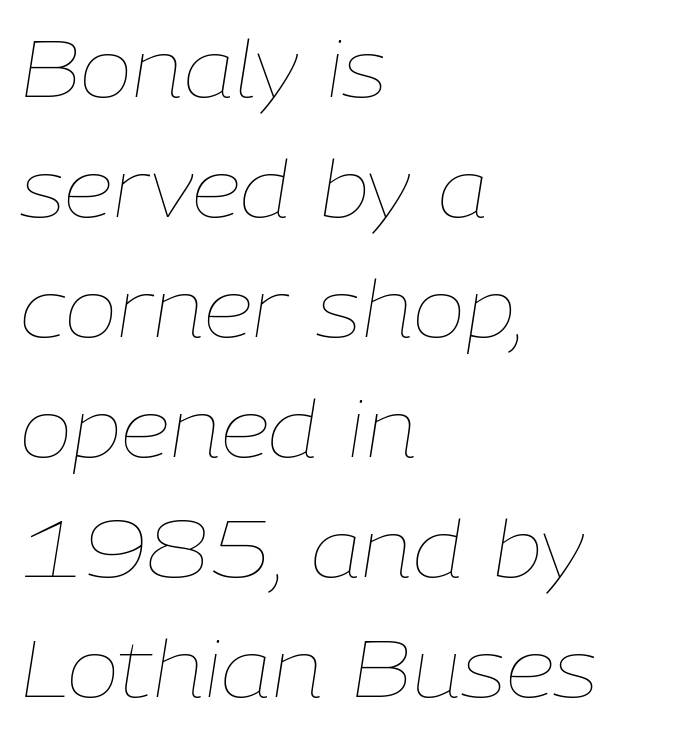
The image shows 79 px thin type, italic (leaning right); set left-aligned, normal line spacing (1.52x), normal letter spacing, not underlined; low stroke contrast and a medium x-height.
